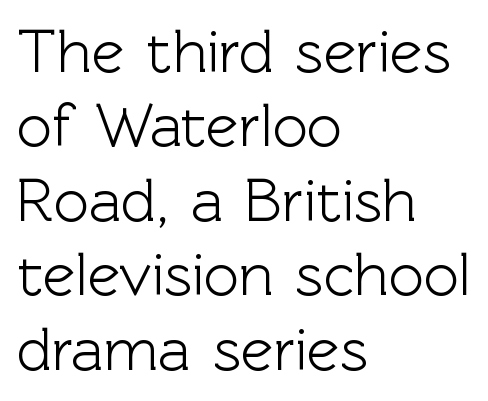
The paragraph shown leans on its left margin. Examine the stroke ends and you'll find no serifs. How are the letters spaced? Ordinarily, with no added tracking. Ordinary non-slanted type is in use. Proportional: the letters do not fall into vertical columns. Lines of text with bare space underneath.
